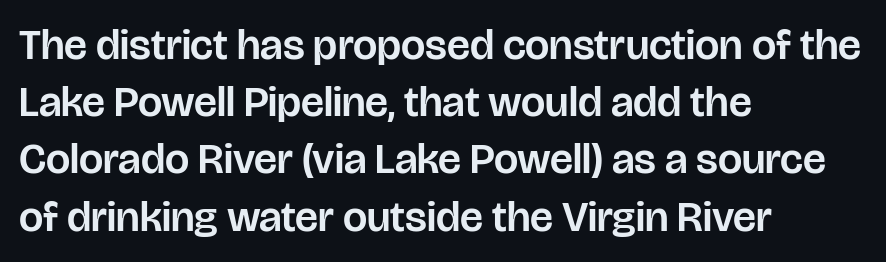
The specimen reads as upright at a glance. Does the type have serifs? No, each stem ends abruptly. Inter-character spacing is left at the font's built-in metrics. Is this a fixed-width face? No — the glyphs have proportional, varying widths. Quick note: interline space is typical.
